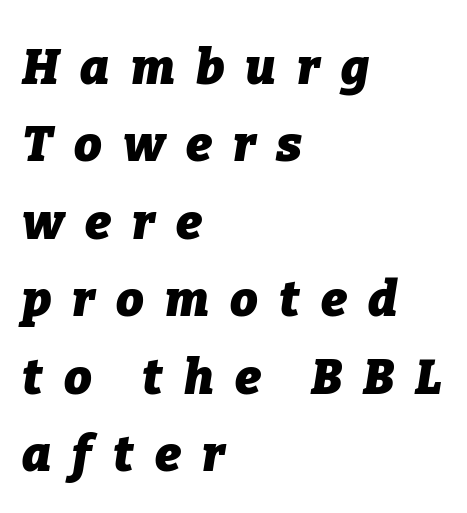
The image shows 49 px heavy type, italic (leaning right); set left-aligned, normal line spacing (1.58x), unusually wide letter spacing (+0.43 em), not underlined; low stroke contrast and a medium x-height.
